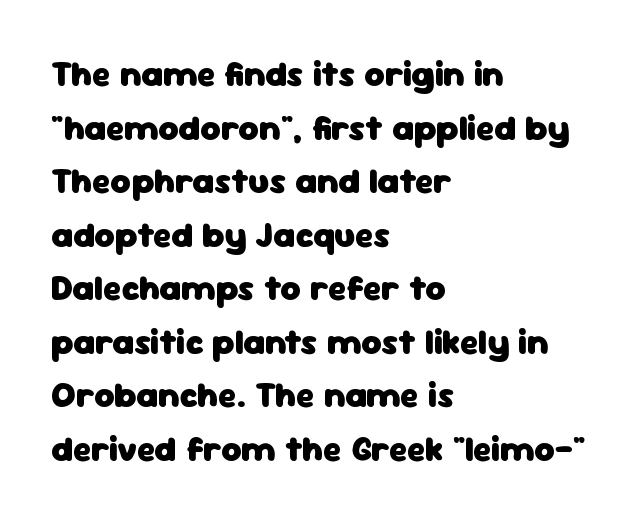
{"serif": "no", "italic": "no", "bold": "yes", "weight": "heavy", "width": "normal", "stroke_contrast": "low", "x_height": "medium", "monospaced": "no", "underline": "no", "align": "left", "line_spacing": "normal", "line_spacing_ratio": 1.53, "letter_spacing": "normal", "letter_spacing_em": 0.0, "glyph_px": 35}
